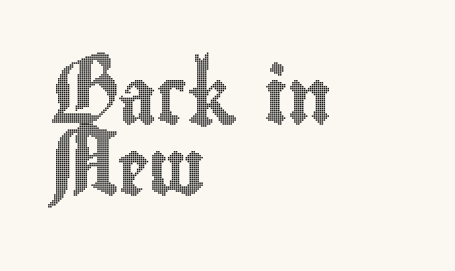
Q: Is the text italic (slanted)? A: No, it is upright.
Q: Is the text underlined? A: No.
Q: How is the paragraph aligned? A: Left-aligned.
Q: Is the spacing between letters normal or unusually wide? A: Normal.
Q: Is the spacing between lines tight, normal or loose? A: Normal.
Q: Width (condensed, normal, or wide)? A: Condensed.
Q: x-height? A: Small.
Q: Monospaced? A: No.
